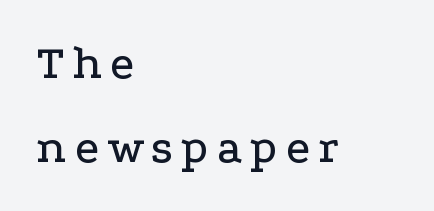
Q: Is the text italic (slanted)? A: No, it is upright.
Q: Is the typeface a serif or a sans-serif typeface? A: Serif.
Q: Is the text underlined? A: No.
Q: How is the paragraph aligned? A: Left-aligned.
Q: Width (condensed, normal, or wide)? A: Wide.
Q: Stroke contrast? A: Low.
Q: x-height? A: Medium.
Q: Monospaced? A: No.
